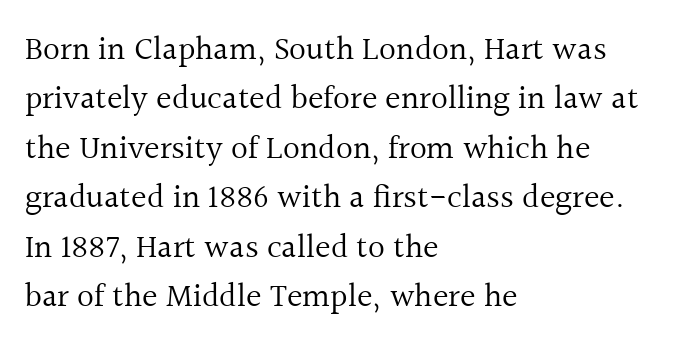
The image shows 33 px regular-weight serif type, upright; set left-aligned, normal line spacing (1.5x), normal letter spacing, not underlined; a medium x-height.
